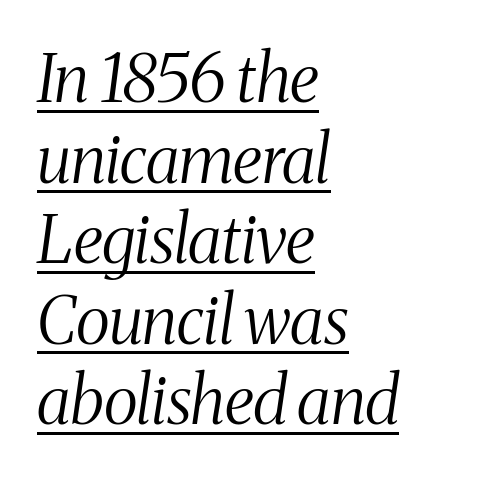
{"serif": "yes", "italic": "yes", "lean": "right", "slant_degrees": 8, "bold": "no", "weight": "light", "width": "condensed", "stroke_contrast": "medium", "x_height": "medium", "monospaced": "no", "underline": "yes", "align": "left", "line_spacing_ratio": 1.22, "letter_spacing": "normal", "letter_spacing_em": 0.0, "glyph_px": 66}
